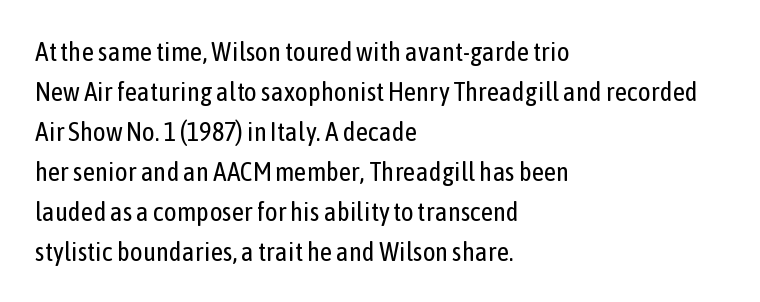
{"italic": "no", "bold": "no", "underline": "no", "align": "left", "line_spacing": "normal", "line_spacing_ratio": 1.48, "letter_spacing": "normal", "letter_spacing_em": 0.0, "glyph_px": 27}
